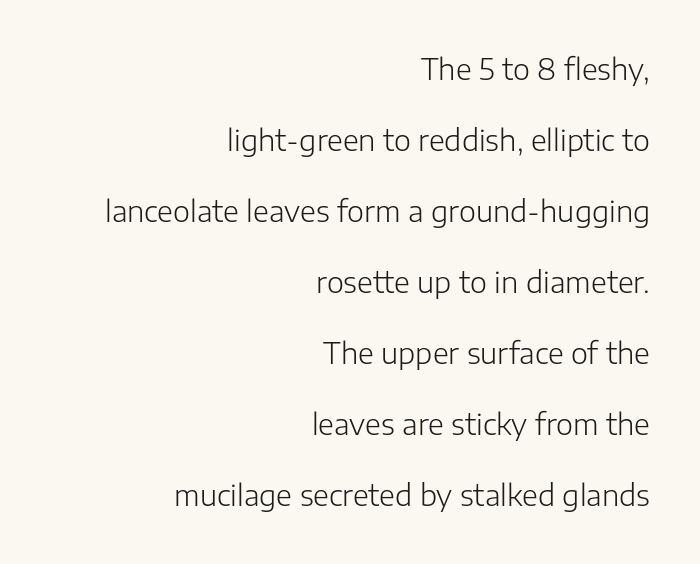
Nothing sits at the stroke ends, so this counts as sans-serif. The letters stand upright; this is a roman face. Compared with typical paragraphs, the rows here are farther apart. Layout note: lines flush right. Letters have the restrained weight of plain body copy at most. Descenders are the only things crossing below the line.
